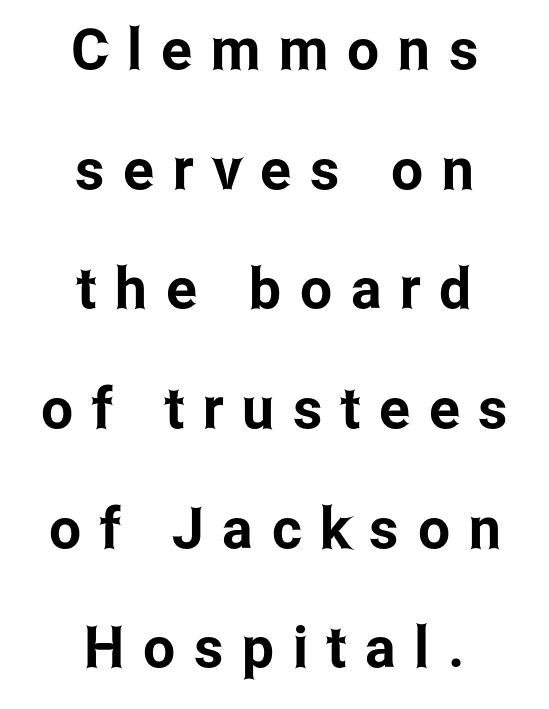
The horizontal fit of the characters is loose and conspicuously gappy. If you drew a line through each stem, it would be perfectly vertical. The baseline area is clear. Line spacing here is loose.
